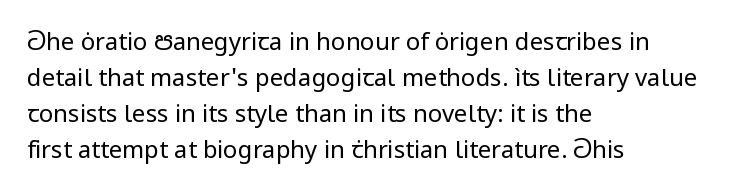
The image shows 24 px text type, upright; set left-aligned, normal line spacing (1.5x), normal letter spacing, not underlined.
